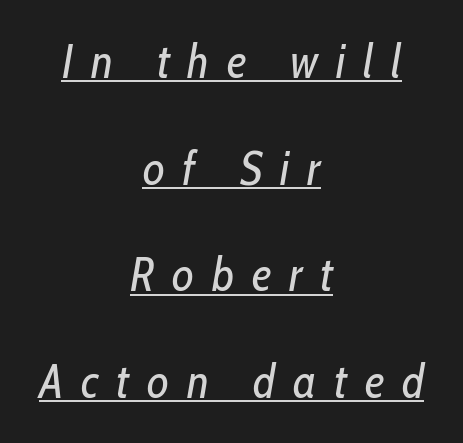
Leading is clearly above the norm, producing a sparse column. The glyphs are accompanied by a horizontal stroke just below them. The paragraph has two soft edges and a firm central axis. Compared with typical body copy, the letter spacing here is much looser. Would a proofreader flag this as italicized? Yes. The letterforms sit at book weight or below.
